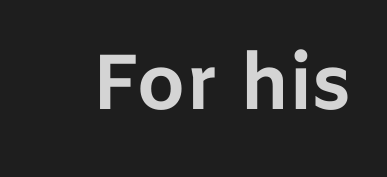
If you drew a line through each stem, it would be perfectly vertical. The line texture is even and compact thanks to regular tracking. Every letter is thick-stroked: bold, no question. Classification — sans serif.
